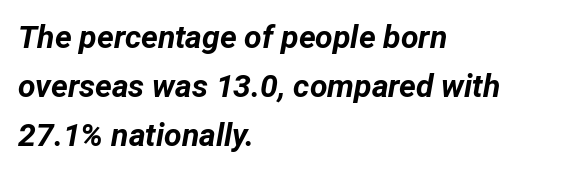
Plenty of ink on the page — the face is bold. Any mark beneath the type? The region is blank. These lines are rendered in a variable-pitch font. There is no visible air inserted between adjacent glyphs.
